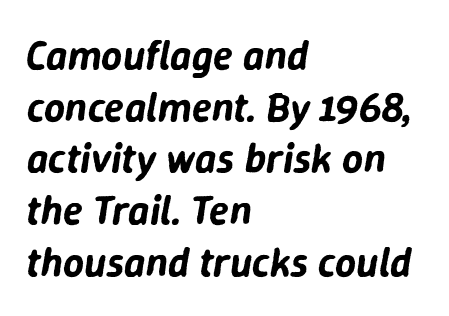
The image shows 41 px text type, italic (leaning right); set left-aligned, normal line spacing (1.26x), normal letter spacing, not underlined; low stroke contrast and a medium x-height.
